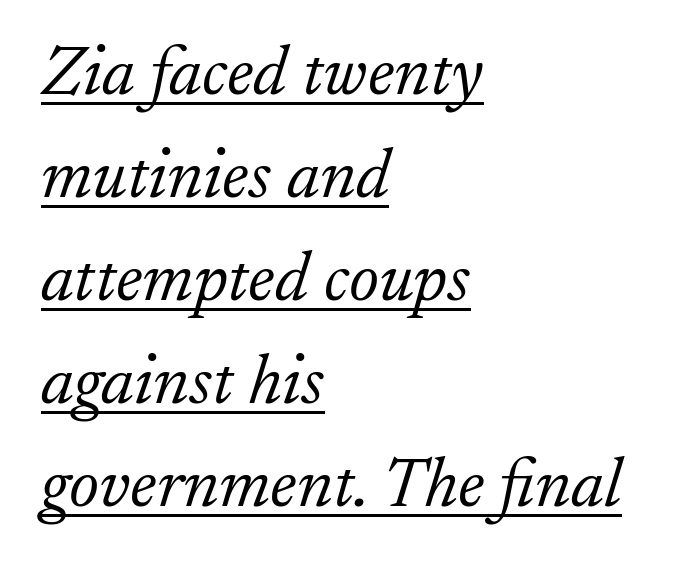
{"serif": "yes", "italic": "yes", "lean": "right", "slant_degrees": 17, "bold": "no", "weight": "light", "width": "normal", "stroke_contrast": "low", "x_height": "small", "monospaced": "no", "underline": "yes", "align": "left", "line_spacing": "normal", "line_spacing_ratio": 1.45, "letter_spacing": "normal", "letter_spacing_em": 0.0, "glyph_px": 71}
